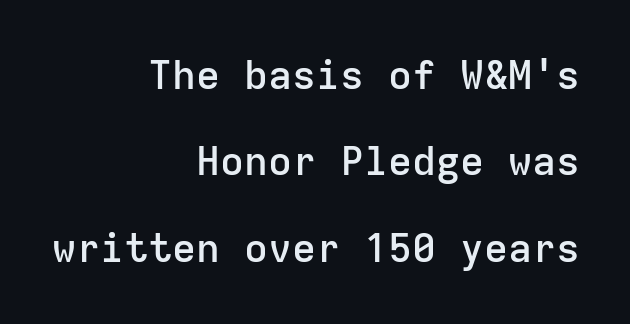
Q: Is the text bold? A: Semi-bold.
Q: Is the text italic (slanted)? A: No, it is upright.
Q: Is the typeface a serif or a sans-serif typeface? A: Sans-serif.
Q: Is the text underlined? A: No.
Q: How is the paragraph aligned? A: Right-aligned.
Q: Is the spacing between letters normal or unusually wide? A: Normal.
Q: Is the spacing between lines tight, normal or loose? A: Loose.
Q: Width (condensed, normal, or wide)? A: Normal.
Q: Stroke contrast? A: Low.
Q: x-height? A: Medium.
Q: Monospaced? A: Yes.
